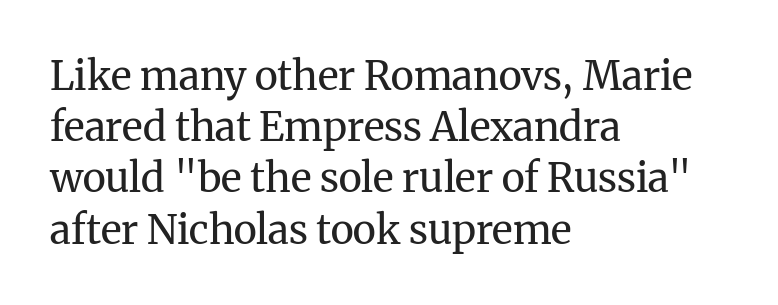
Q: Is the text bold? A: No.
Q: Is the text italic (slanted)? A: No, it is upright.
Q: Is the typeface a serif or a sans-serif typeface? A: Serif.
Q: Is the text underlined? A: No.
Q: How is the paragraph aligned? A: Left-aligned.
Q: Is the spacing between letters normal or unusually wide? A: Normal.
Q: Is the spacing between lines tight, normal or loose? A: Normal.
Q: Width (condensed, normal, or wide)? A: Normal.
Q: Stroke contrast? A: Medium.
Q: x-height? A: Medium.
Q: Monospaced? A: No.
